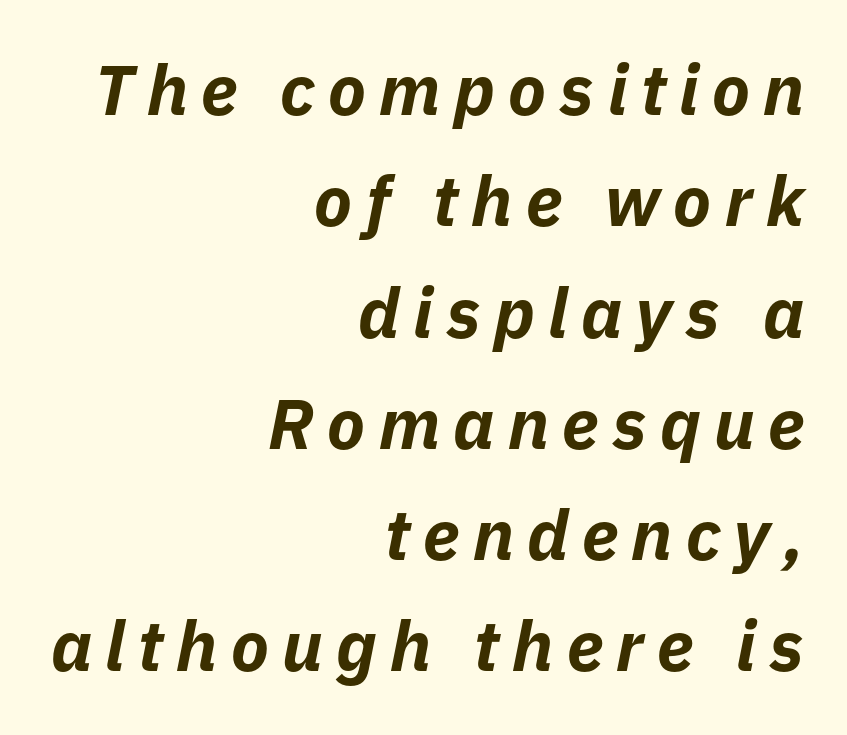
Slanted lettering throughout. Baseline-to-baseline distance is the conventional proportion of letter height. The rendering uses a bold face; every stroke is thick and dark. Character widths vary here, with narrow letters taking less room than wide ones. Teacher's note: observe the even right margin — that is flush-right alignment. Descenders are the only things crossing below the line.
